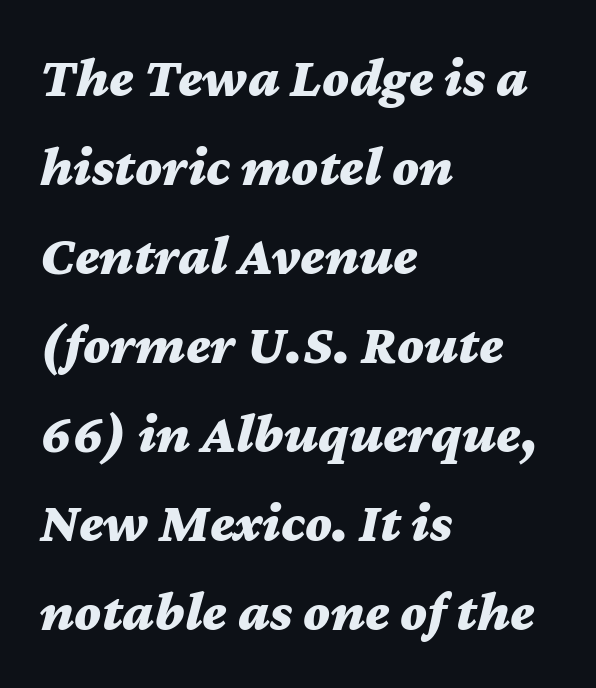
The face used here has the dense, thick strokes of a bold. This sample keeps an unexceptional amount of space between lines. The passage shown is typed in a proportional face where columns would drift. The space directly below the letters is spotless. There is no visible air inserted between adjacent glyphs. The paragraph shown leans on its left margin.
